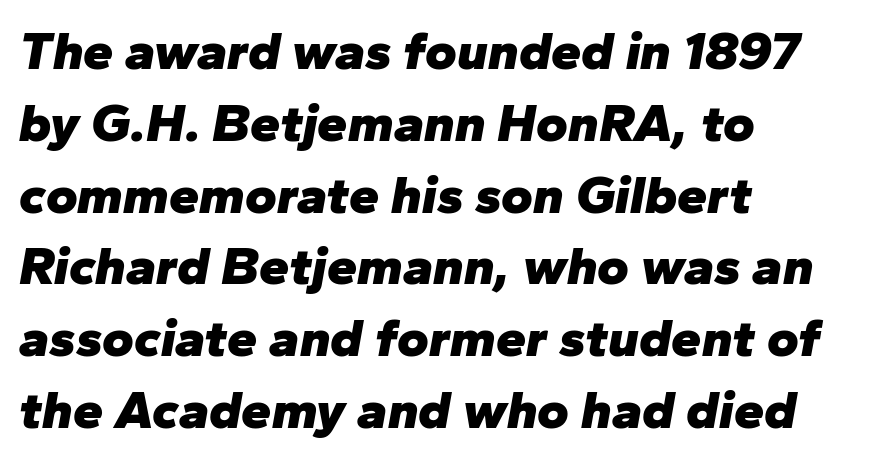
{"italic": "yes", "lean": "right", "slant_degrees": 10, "bold": "yes", "weight": "heavy", "width": "normal", "stroke_contrast": "low", "x_height": "medium", "monospaced": "no", "underline": "no", "align": "left", "line_spacing": "normal", "line_spacing_ratio": 1.33, "letter_spacing": "normal", "letter_spacing_em": 0.0, "glyph_px": 54}
